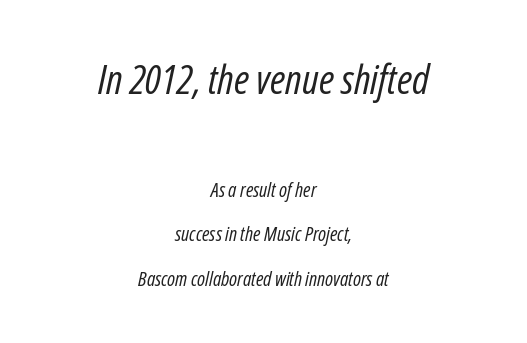
The image shows 41 px regular-weight, condensed type, italic (leaning right); set centered, loose line spacing (2.24x), normal letter spacing, not underlined; the first (top) block is 2.05x larger; low stroke contrast and a medium x-height.
